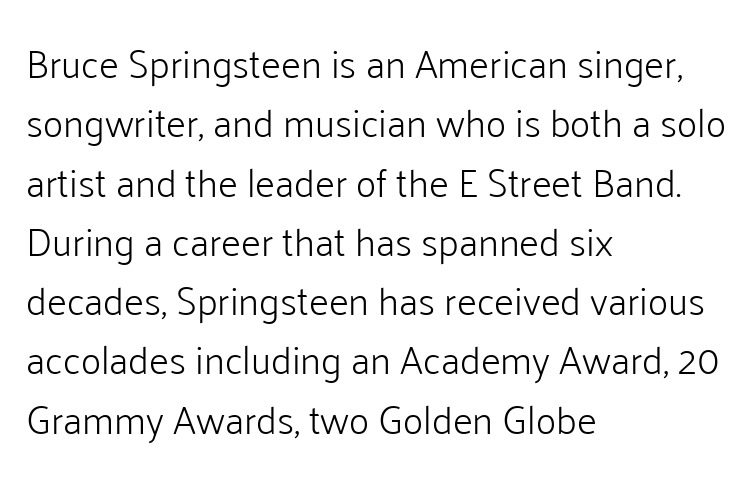
The image shows 39 px light sans-serif type, upright; set left-aligned, normal line spacing (1.52x), normal letter spacing, not underlined; low stroke contrast and a medium x-height.
